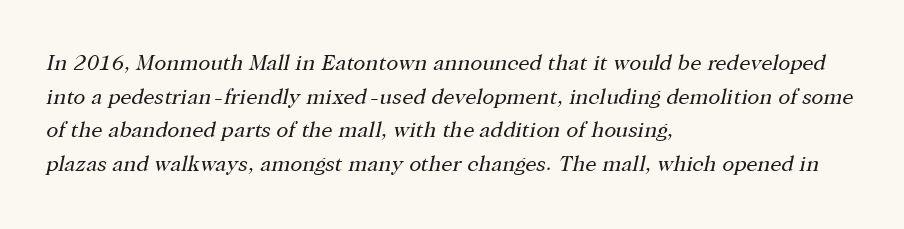
Q: Is the text bold? A: No.
Q: Is the text italic (slanted)? A: Yes, it leans right by about 12 degrees.
Q: Is the text underlined? A: No.
Q: How is the paragraph aligned? A: Left-aligned.
Q: Is the spacing between letters normal or unusually wide? A: Normal.
Q: Is the spacing between lines tight, normal or loose? A: Normal.
